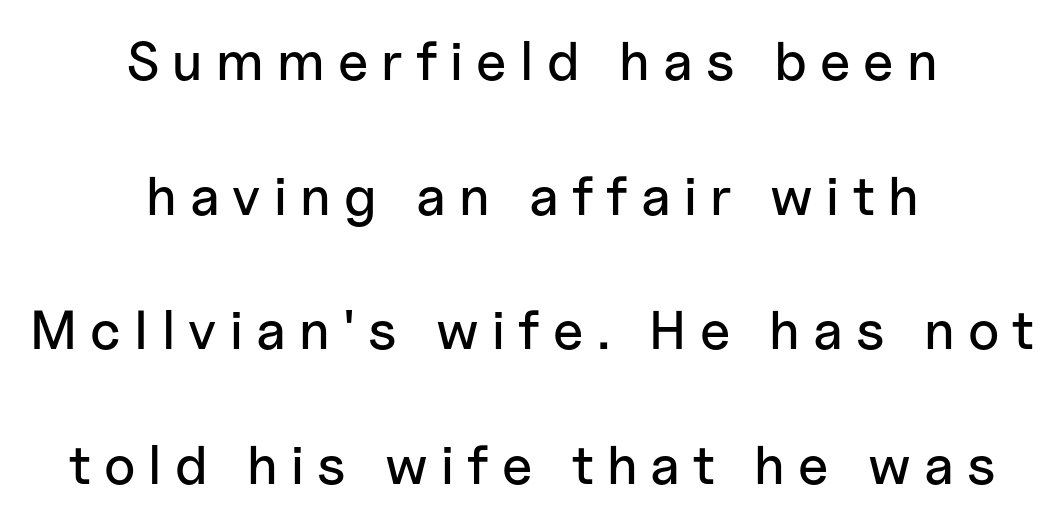
Rows of type keep a wide berth in the vertical direction. Is there any slant? The stems are plumb. The letters are spread apart with noticeably loose tracking. The rag falls on both sides of this text block equally. Beneath every word, the page is bare. Grotesque or geometric, the face here clearly has no serifs.
